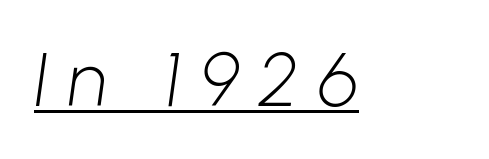
Q: Is the text bold? A: No.
Q: Is the typeface a serif or a sans-serif typeface? A: Sans-serif.
Q: Is the text underlined? A: Yes.
Q: Is the spacing between letters normal or unusually wide? A: Unusually wide.
Q: Width (condensed, normal, or wide)? A: Normal.
Q: Stroke contrast? A: Low.
Q: x-height? A: Medium.
Q: Monospaced? A: No.
